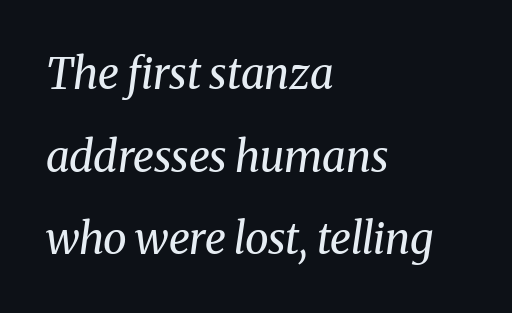
Q: Is the text bold? A: No.
Q: Is the text italic (slanted)? A: Yes, it leans right by about 8 degrees.
Q: Is the typeface a serif or a sans-serif typeface? A: Serif.
Q: Is the text underlined? A: No.
Q: How is the paragraph aligned? A: Left-aligned.
Q: Is the spacing between letters normal or unusually wide? A: Normal.
Q: Is the spacing between lines tight, normal or loose? A: Loose.
Q: Width (condensed, normal, or wide)? A: Normal.
Q: Stroke contrast? A: Medium.
Q: x-height? A: Medium.
Q: Monospaced? A: No.
